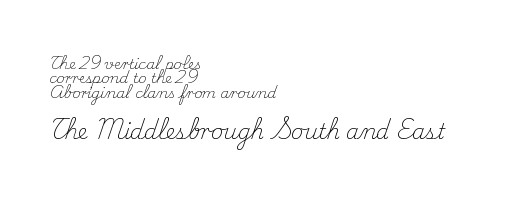
{"bold": "no", "underline": "no", "align": "left", "line_spacing": "tight", "line_spacing_ratio": 1.03, "letter_spacing": "normal", "letter_spacing_em": 0.0, "larger_block": "second", "size_ratio": 1.5, "glyph_px": 21}
